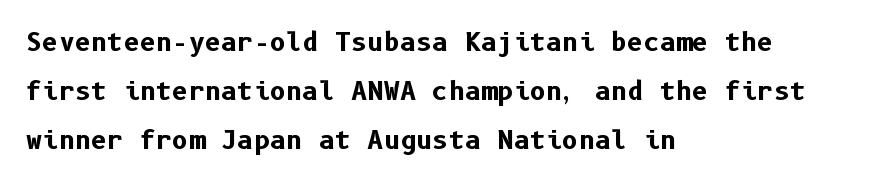
{"italic": "no", "bold": "yes", "underline": "no", "align": "left", "line_spacing": "loose", "line_spacing_ratio": 1.96, "letter_spacing": "normal", "letter_spacing_em": 0.0, "glyph_px": 25}
